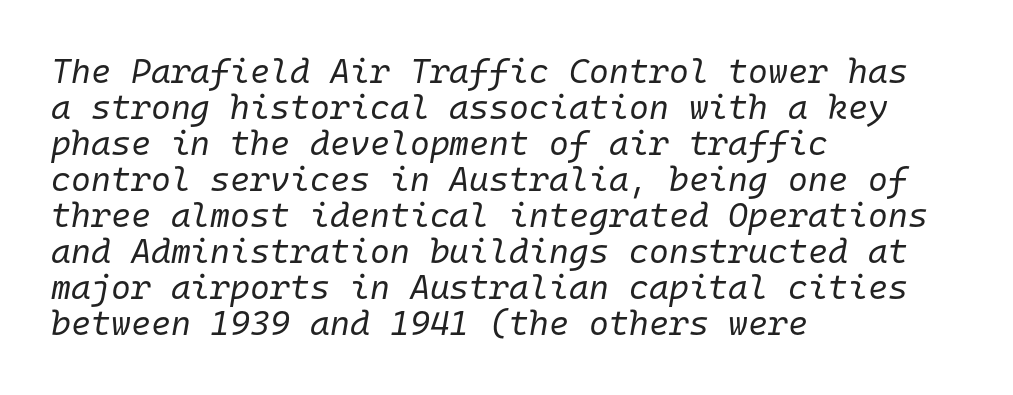
{"italic": "yes", "lean": "right", "slant_degrees": 10, "bold": "no", "weight": "regular", "width": "normal", "stroke_contrast": "low", "x_height": "medium", "monospaced": "yes", "underline": "no", "align": "left", "line_spacing": "tight", "line_spacing_ratio": 1.06, "letter_spacing": "normal", "letter_spacing_em": 0.0, "glyph_px": 34}
